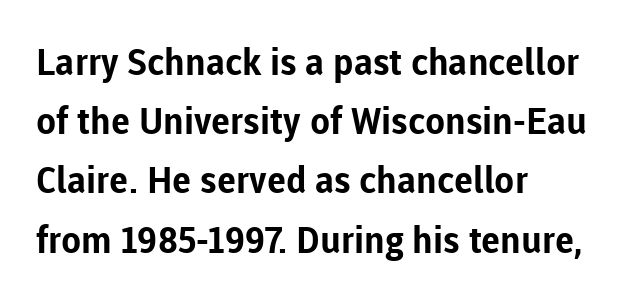
Q: Is the text bold? A: Yes.
Q: Is the text italic (slanted)? A: No, it is upright.
Q: Is the typeface a serif or a sans-serif typeface? A: Sans-serif.
Q: Is the text underlined? A: No.
Q: How is the paragraph aligned? A: Left-aligned.
Q: Is the spacing between letters normal or unusually wide? A: Normal.
Q: Is the spacing between lines tight, normal or loose? A: Normal.
Q: Width (condensed, normal, or wide)? A: Normal.
Q: Stroke contrast? A: Low.
Q: x-height? A: Medium.
Q: Monospaced? A: No.
